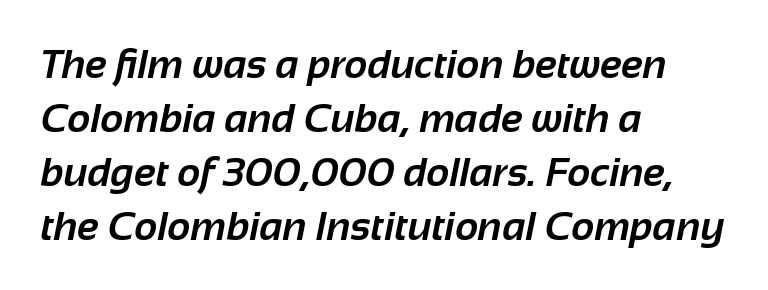
{"serif": "no", "bold": "yes", "weight": "bold", "width": "normal", "stroke_contrast": "low", "x_height": "medium", "monospaced": "no", "underline": "no", "align": "left", "line_spacing": "normal", "line_spacing_ratio": 1.35, "letter_spacing": "normal", "letter_spacing_em": 0.0, "glyph_px": 40}
